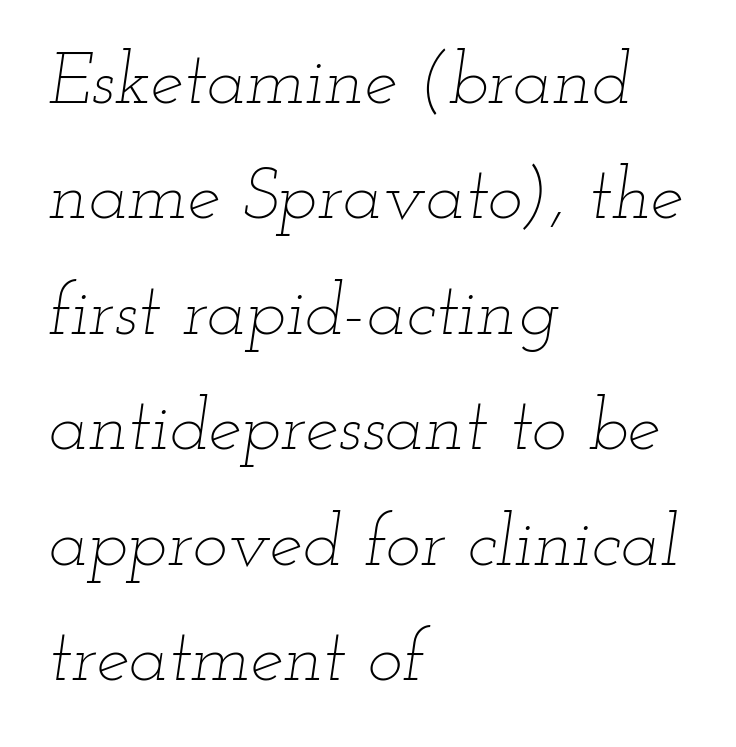
The image shows 74 px thin, wide type, italic (leaning right); set left-aligned, normal line spacing (1.56x), normal letter spacing, not underlined; low stroke contrast and a small x-height.
